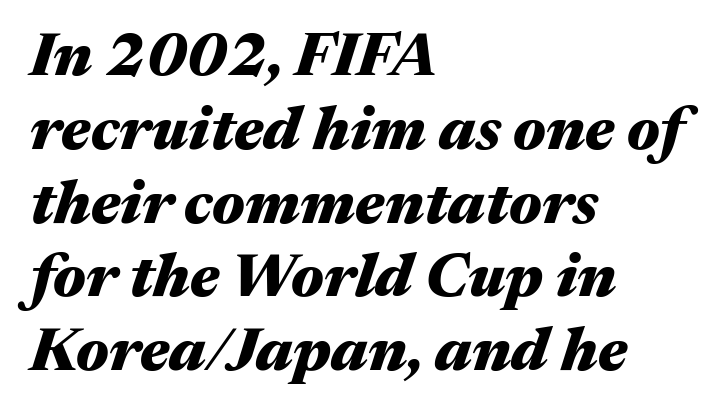
{"italic": "yes", "lean": "right", "slant_degrees": 17, "bold": "yes", "weight": "heavy", "width": "wide", "stroke_contrast": "medium", "x_height": "medium", "monospaced": "no", "underline": "no", "align": "left", "line_spacing_ratio": 1.21, "letter_spacing": "normal", "letter_spacing_em": 0.0, "glyph_px": 61}
